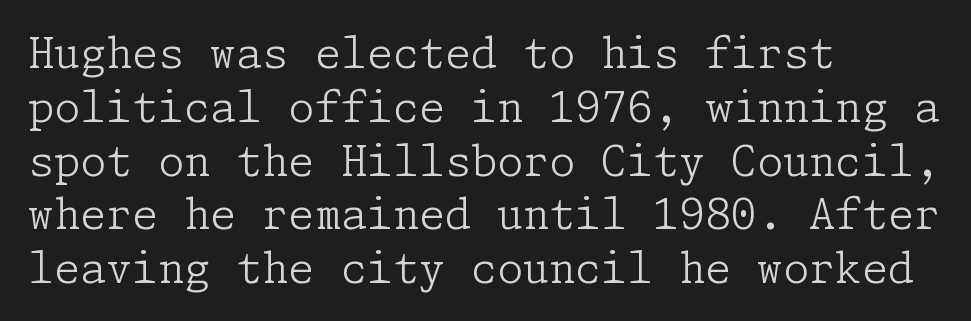
{"serif": "yes", "italic": "no", "bold": "no", "weight": "light", "width": "normal", "stroke_contrast": "low", "x_height": "medium", "underline": "no", "align": "left", "line_spacing": "normal", "line_spacing_ratio": 1.28, "letter_spacing": "normal", "letter_spacing_em": 0.0, "glyph_px": 42}
